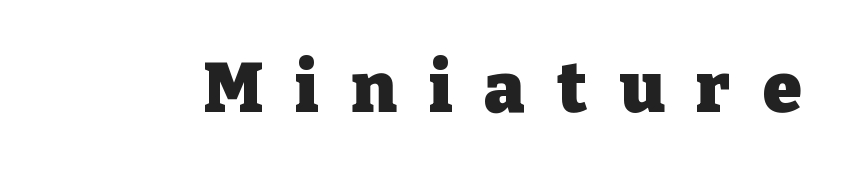
{"serif": "yes", "italic": "no", "bold": "yes", "weight": "heavy", "width": "normal", "stroke_contrast": "low", "x_height": "medium", "monospaced": "no", "underline": "no", "letter_spacing": "wide", "letter_spacing_em": 0.46, "glyph_px": 70}
